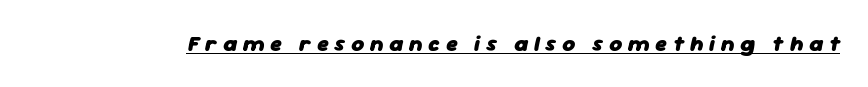
The image shows 22 px bold type, italic (leaning right); set unusually wide letter spacing (+0.26 em), underlined.
